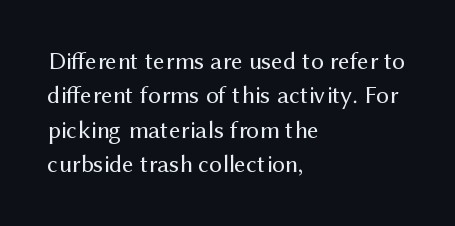
Q: Is the text bold? A: No.
Q: Is the text italic (slanted)? A: No, it is upright.
Q: Is the text underlined? A: No.
Q: How is the paragraph aligned? A: Left-aligned.
Q: Is the spacing between letters normal or unusually wide? A: Normal.
Q: Is the spacing between lines tight, normal or loose? A: Normal.
